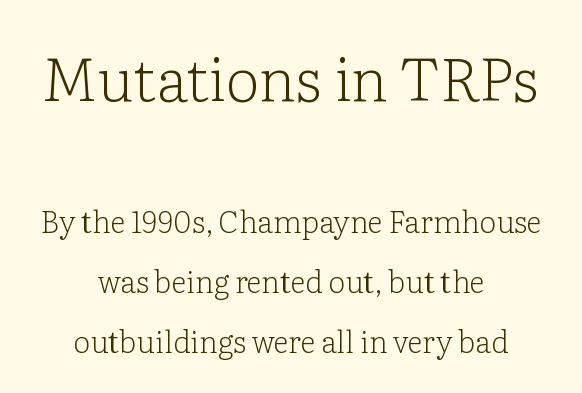
The image shows 60 px light serif type, upright; set centered, loose line spacing (1.99x), normal letter spacing, not underlined; the first (top) block is 2.0x larger; low stroke contrast and a medium x-height.
